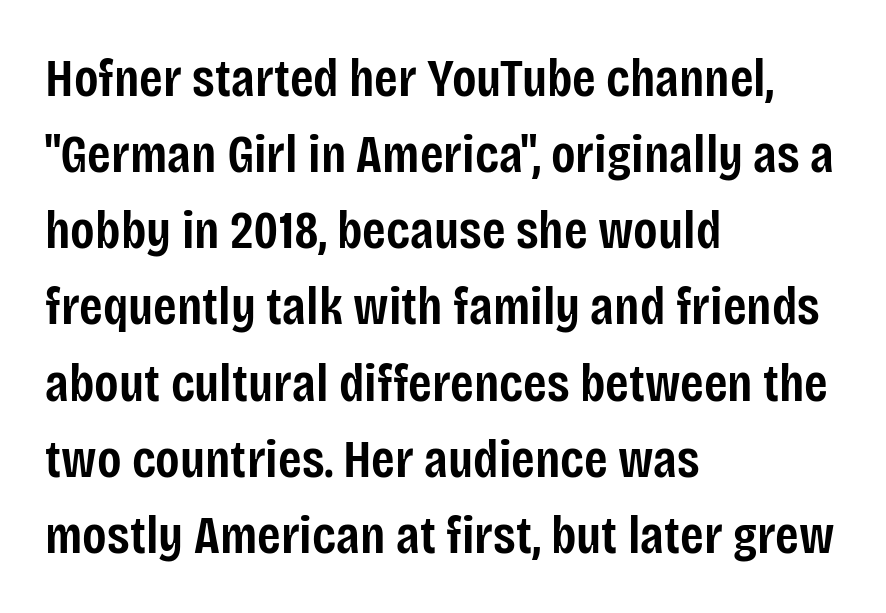
Q: Is the text bold? A: Semi-bold.
Q: Is the text italic (slanted)? A: No, it is upright.
Q: Is the typeface a serif or a sans-serif typeface? A: Sans-serif.
Q: Is the text underlined? A: No.
Q: How is the paragraph aligned? A: Left-aligned.
Q: Is the spacing between letters normal or unusually wide? A: Normal.
Q: Is the spacing between lines tight, normal or loose? A: Normal.
Q: Width (condensed, normal, or wide)? A: Condensed.
Q: Stroke contrast? A: Low.
Q: x-height? A: Large.
Q: Monospaced? A: No.
